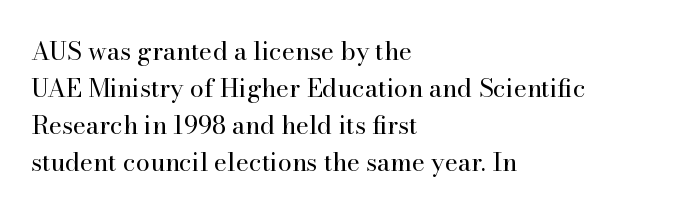
A typesetter would call this leading conventional body-copy spacing. Descender tails drop into unmarked territory. Visually the block forms a straight wall on the left and a jagged coastline on the right. Do the letters lean? They stand straight.
